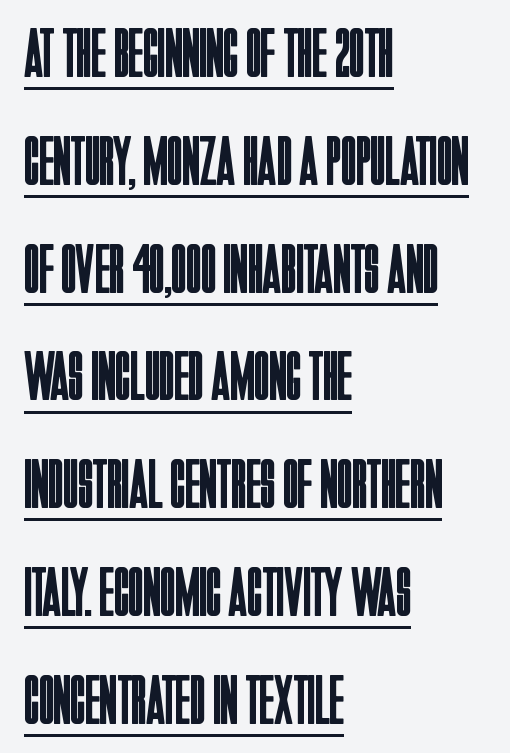
Evenly set lines give the paragraph a standard silhouette. The rendering uses natural spacing where letterforms have individual widths. The face used here is a sans, in the tradition of grotesques and geometrics. Here the glyphs are tracked normally, forming tight word shapes.
